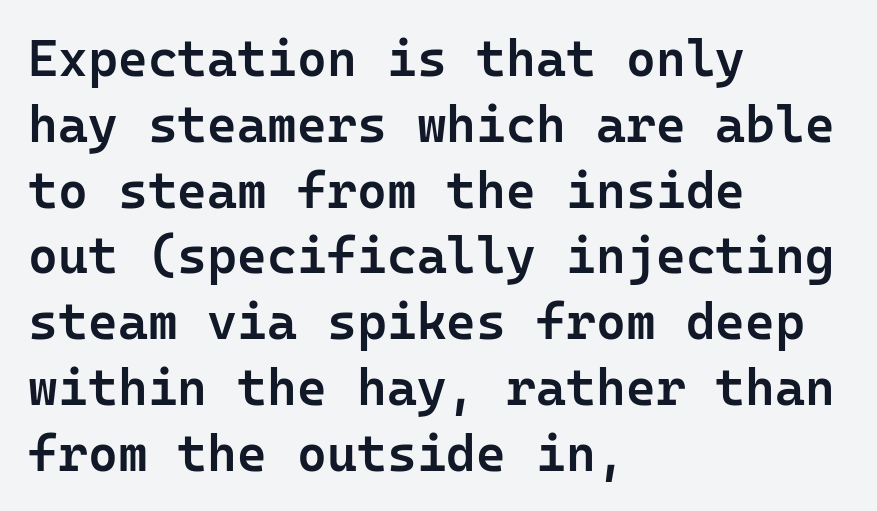
Each word holds together tightly as a unit, with standard inter-letter gaps. A classic flush-left, rag-right setting is used for this passage. The vertical gap from one line to the next is medium. Think of a typewriter: that constant character pitch is what you see here. Unlike a traditional serif, this face leaves its strokes unadorned. Stems and bowls a touch heavier than normal — semibold.
